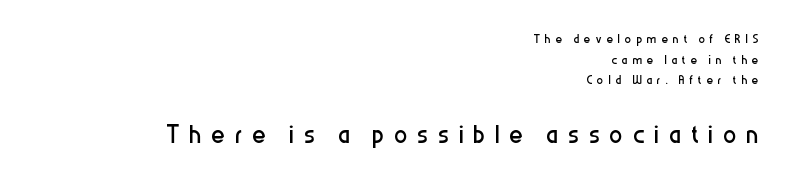
{"serif": "no", "italic": "no", "bold": "no", "weight": "regular", "width": "condensed", "stroke_contrast": "low", "x_height": "medium", "monospaced": "no", "underline": "no", "align": "right", "line_spacing": "normal", "line_spacing_ratio": 1.29, "letter_spacing": "wide", "letter_spacing_em": 0.3, "larger_block": "second", "size_ratio": 2.06, "glyph_px": 33}
